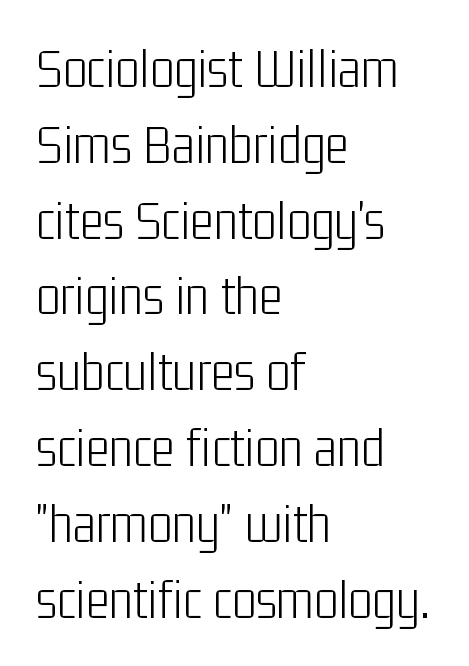
{"serif": "no", "italic": "no", "bold": "no", "weight": "light", "width": "condensed", "stroke_contrast": "low", "x_height": "medium", "monospaced": "no", "underline": "no", "align": "left", "line_spacing": "normal", "line_spacing_ratio": 1.33, "letter_spacing": "normal", "letter_spacing_em": 0.0, "glyph_px": 57}
